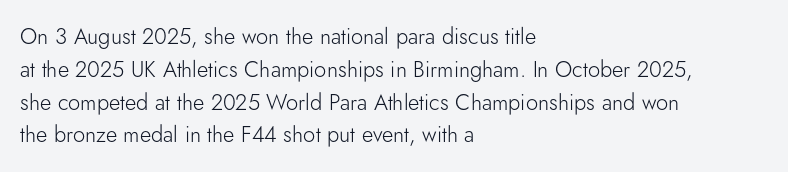
{"italic": "no", "bold": "no", "underline": "no", "align": "left", "line_spacing": "normal", "line_spacing_ratio": 1.49, "letter_spacing": "normal", "letter_spacing_em": 0.0, "glyph_px": 22}
